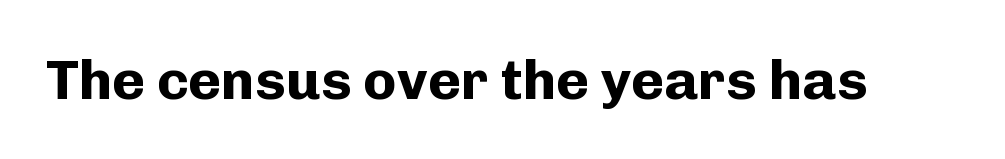
The image shows 56 px bold sans-serif type, upright; set normal letter spacing, not underlined; low stroke contrast and a medium x-height.
